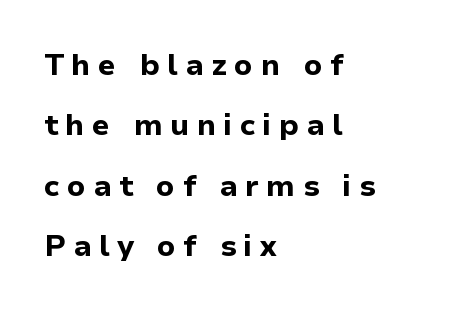
{"serif": "no", "italic": "no", "bold": "yes", "weight": "bold", "width": "normal", "stroke_contrast": "low", "x_height": "medium", "monospaced": "no", "underline": "no", "align": "left", "line_spacing": "loose", "line_spacing_ratio": 2.01, "letter_spacing": "wide", "letter_spacing_em": 0.24, "glyph_px": 30}
